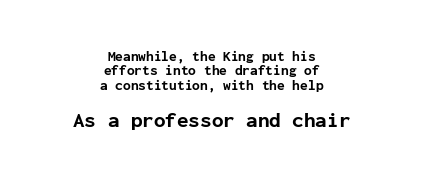
The image shows 21 px bold type, upright; set centered, tight line spacing (1.02x), normal letter spacing, not underlined; the second (bottom) block is 1.5x larger.
